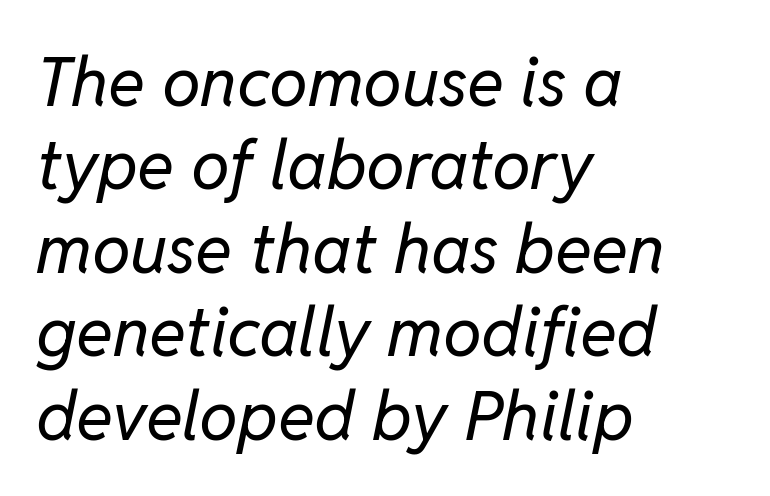
Tracking here is standard; glyphs follow each other at the usual distance. Style check: oblique. The string is rendered with underlining switched off. Where is the straight margin? On the left. Stroke thickness stays within the range of a standard reading face or lighter. These lines are rendered in a variable-pitch font.
